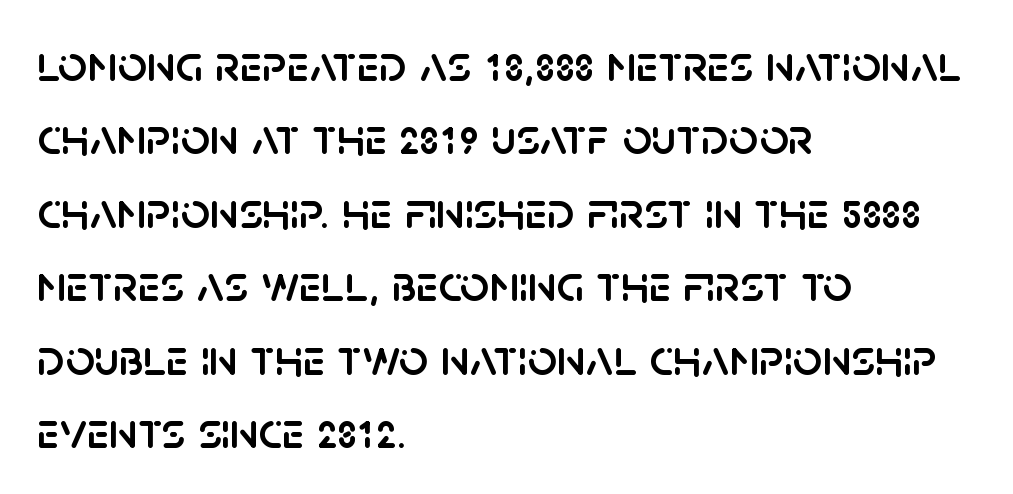
Q: Is the text italic (slanted)? A: No, it is upright.
Q: Is the typeface a serif or a sans-serif typeface? A: Sans-serif.
Q: Is the text underlined? A: No.
Q: How is the paragraph aligned? A: Left-aligned.
Q: Is the spacing between letters normal or unusually wide? A: Normal.
Q: Is the spacing between lines tight, normal or loose? A: Normal.
Q: Width (condensed, normal, or wide)? A: Normal.
Q: Stroke contrast? A: Low.
Q: x-height? A: Large.
Q: Monospaced? A: No.
